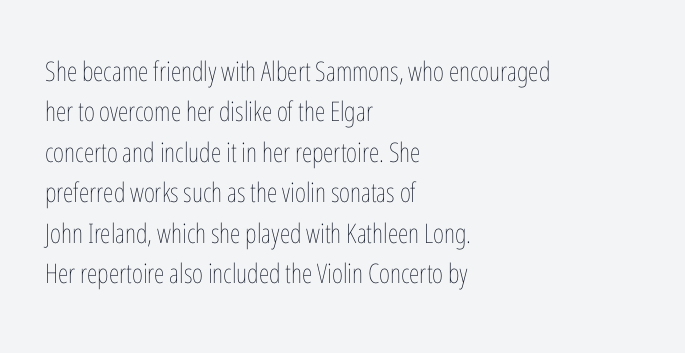
Q: Is the text bold? A: No.
Q: Is the text italic (slanted)? A: No, it is upright.
Q: Is the text underlined? A: No.
Q: How is the paragraph aligned? A: Left-aligned.
Q: Is the spacing between letters normal or unusually wide? A: Normal.
Q: Is the spacing between lines tight, normal or loose? A: Normal.
